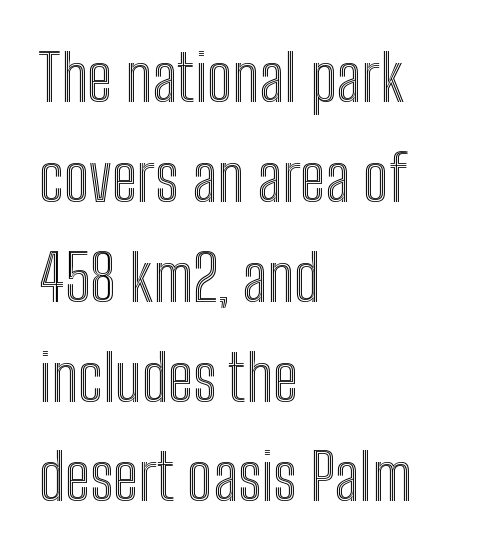
Q: Is the text italic (slanted)? A: No, it is upright.
Q: Is the text underlined? A: No.
Q: How is the paragraph aligned? A: Left-aligned.
Q: Is the spacing between letters normal or unusually wide? A: Normal.
Q: Is the spacing between lines tight, normal or loose? A: Normal.
Q: Width (condensed, normal, or wide)? A: Condensed.
Q: x-height? A: Medium.
Q: Monospaced? A: No.
